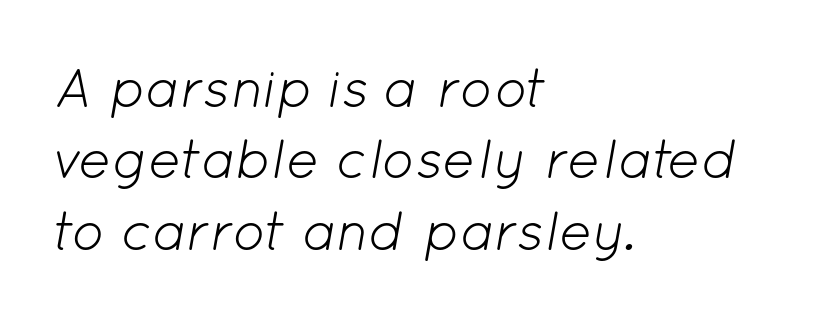
The image shows 55 px light type, italic (leaning right); set left-aligned, normal line spacing (1.3x), normal letter spacing, not underlined; low stroke contrast and a medium x-height.
